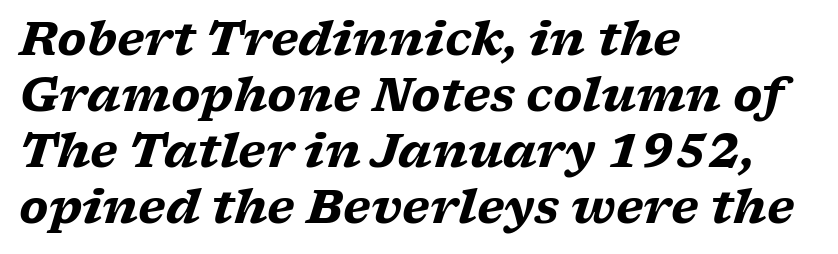
The passage shown is typeset with a serif family. Reading down the block, your eye returns to a fixed left position each line. An italicized treatment has been applied to the whole sample. Lines of text with bare space underneath. On the weight axis this lands at bold, roughly 700. Looks like regular typesetting: each glyph gets only the width it needs.
